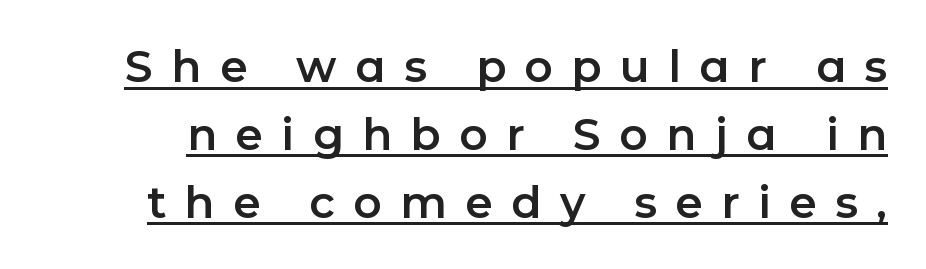
The passage shown is underscored from start to finish. The rendering inserts visible extra space after every character. The lettering stays uniformly vertical, giving the passage a roman look. Looks like regular typesetting: each glyph gets only the width it needs. The text was rendered using a sans face with plain stroke endings.
